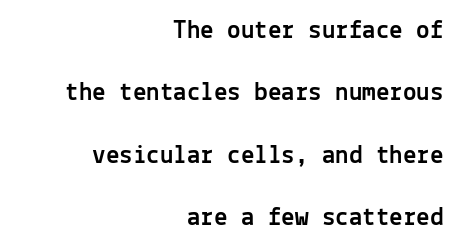
The glyphs are unaccompanied by any horizontal stroke below them. Standard letterfit; no display-style spreading of the glyphs. How would I describe the line gaps? Wide and relaxed. A flush-right, rag-left setting is used for this passage. Posture: straight, roman, zero tilt.
